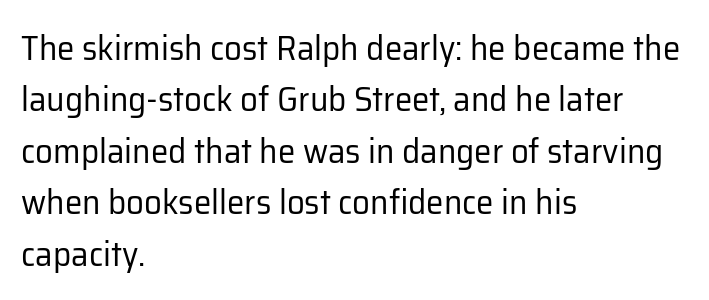
{"serif": "no", "italic": "no", "bold": "no", "weight": "regular", "width": "normal", "stroke_contrast": "low", "x_height": "medium", "monospaced": "no", "underline": "no", "align": "left", "line_spacing": "normal", "line_spacing_ratio": 1.47, "letter_spacing": "normal", "letter_spacing_em": 0.0, "glyph_px": 35}
